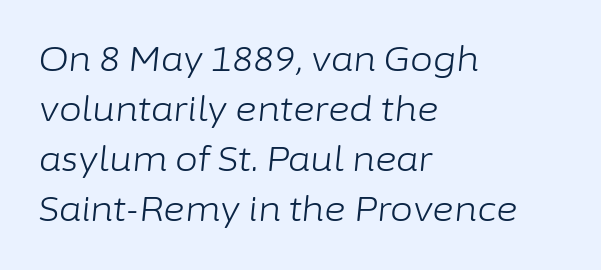
The image shows 33 px light type, italic (leaning right); set left-aligned, normal line spacing (1.52x), normal letter spacing, not underlined; low stroke contrast and a medium x-height.
